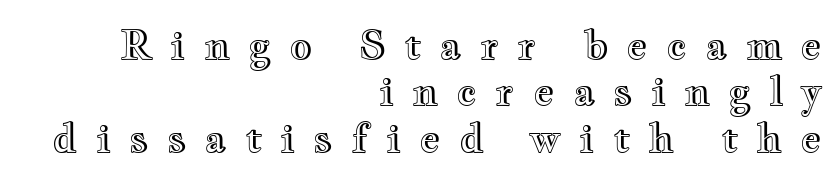
Q: Is the text italic (slanted)? A: No, it is upright.
Q: Is the text underlined? A: No.
Q: How is the paragraph aligned? A: Right-aligned.
Q: Is the spacing between letters normal or unusually wide? A: Unusually wide.
Q: Width (condensed, normal, or wide)? A: Wide.
Q: x-height? A: Small.
Q: Monospaced? A: No.
